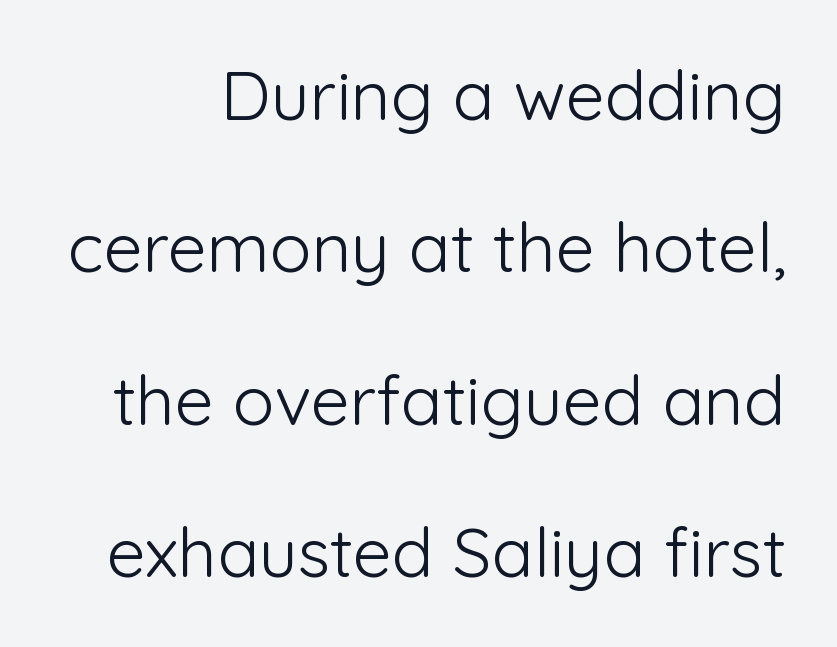
Q: Is the text bold? A: No.
Q: Is the text italic (slanted)? A: No, it is upright.
Q: Is the typeface a serif or a sans-serif typeface? A: Sans-serif.
Q: Is the text underlined? A: No.
Q: Is the spacing between letters normal or unusually wide? A: Normal.
Q: Is the spacing between lines tight, normal or loose? A: Loose.
Q: Width (condensed, normal, or wide)? A: Normal.
Q: Stroke contrast? A: Low.
Q: x-height? A: Medium.
Q: Monospaced? A: No.
